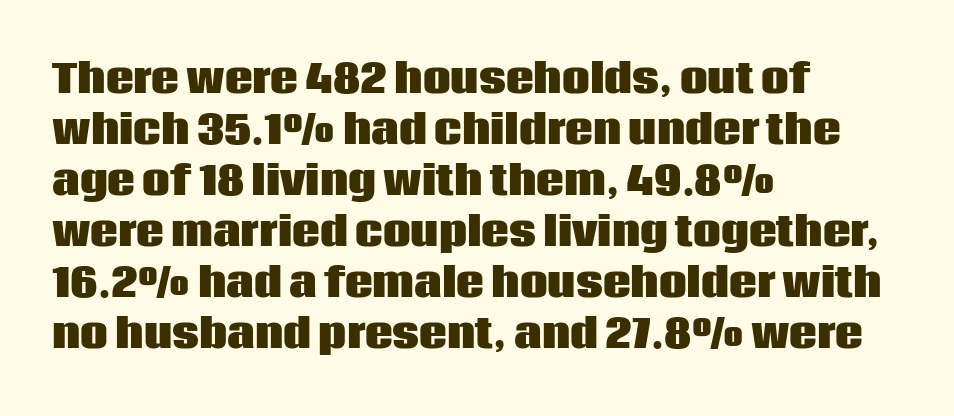
{"serif": "no", "italic": "no", "bold": "yes", "weight": "heavy", "width": "normal", "stroke_contrast": "low", "x_height": "large", "monospaced": "no", "underline": "no", "align": "left", "line_spacing": "normal", "line_spacing_ratio": 1.31, "letter_spacing": "normal", "letter_spacing_em": 0.0, "glyph_px": 39}
